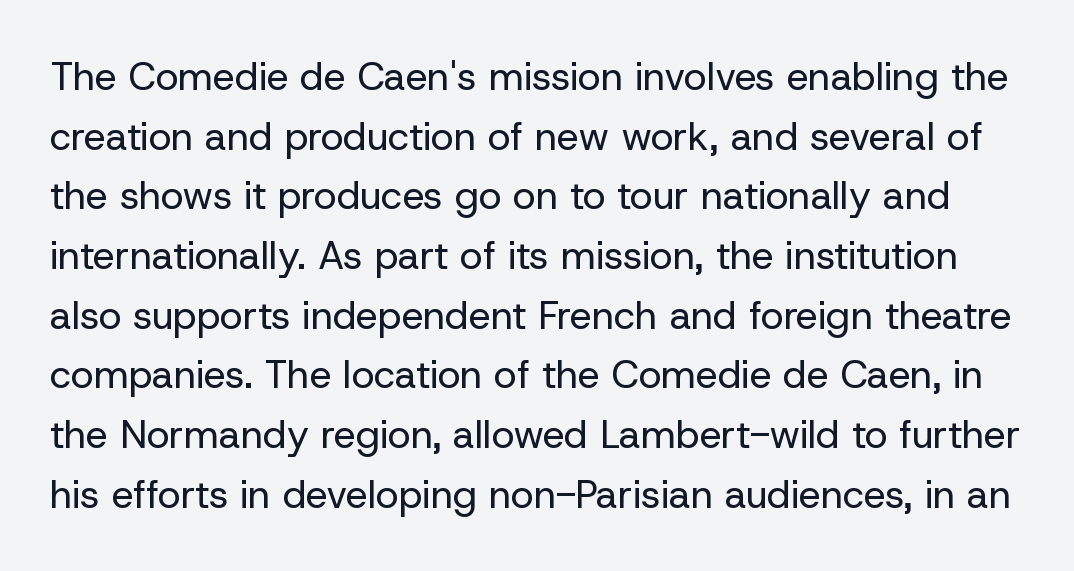
The image shows 39 px regular-weight sans-serif type, upright; set normal line spacing (1.53x), normal letter spacing, not underlined; low stroke contrast and a medium x-height.
